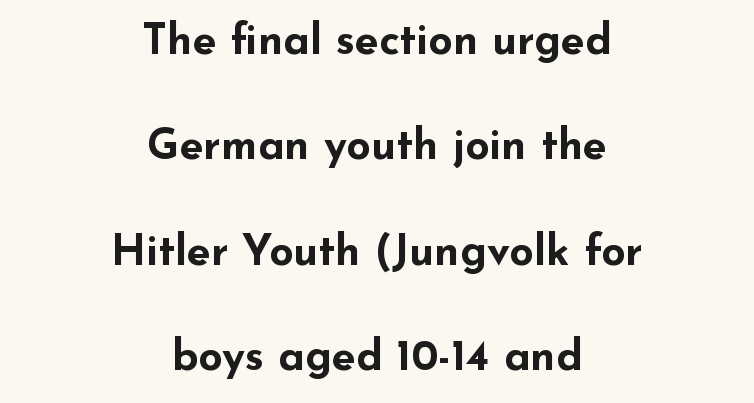
Designer's note — italics off, roman on. Typesetter's note: full bold, strokes at maximum text heaviness. Reading down the column, the eye jumps a long way to each next line. Examine the stroke ends and you'll find no serifs. Each row of text sits above clean, open space.
